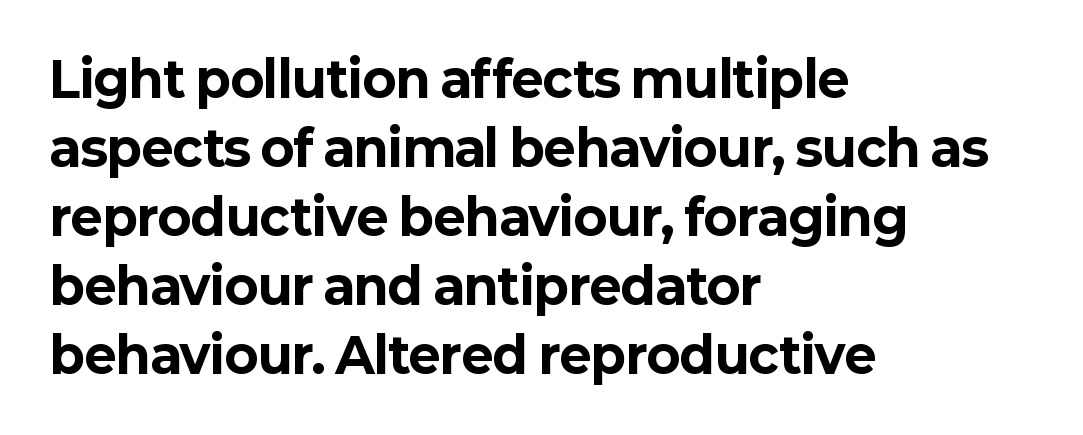
{"serif": "no", "italic": "no", "bold": "yes", "weight": "bold", "width": "normal", "stroke_contrast": "low", "x_height": "medium", "monospaced": "no", "underline": "no", "align": "left", "line_spacing": "normal", "line_spacing_ratio": 1.41, "letter_spacing": "normal", "letter_spacing_em": 0.0, "glyph_px": 49}
